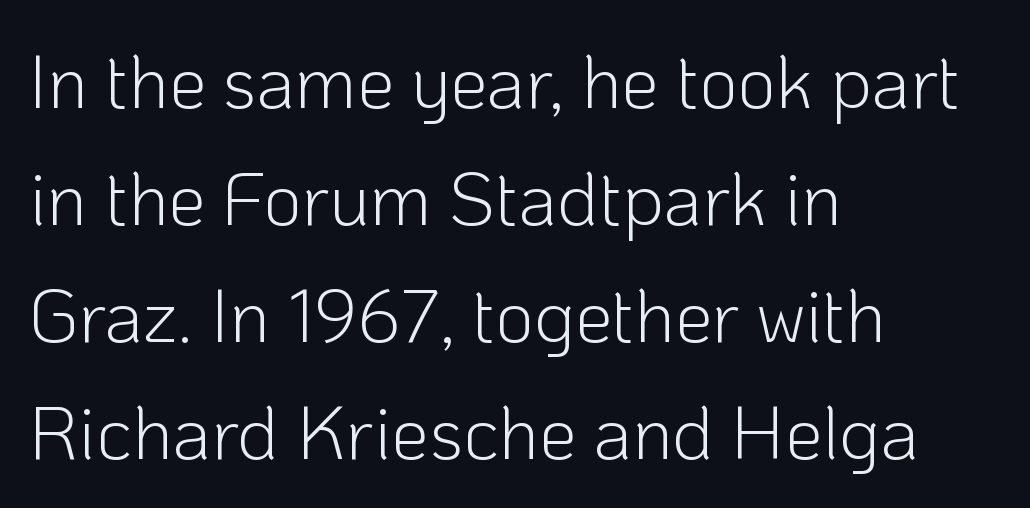
{"serif": "no", "italic": "no", "bold": "no", "weight": "light", "width": "normal", "stroke_contrast": "low", "x_height": "medium", "monospaced": "no", "underline": "no", "align": "left", "line_spacing": "normal", "line_spacing_ratio": 1.56, "letter_spacing": "normal", "letter_spacing_em": 0.0, "glyph_px": 75}
